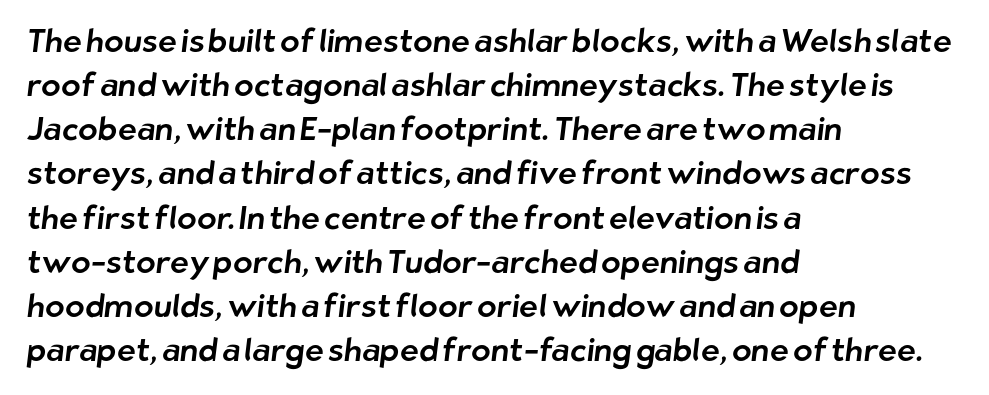
The image shows 32 px sans-serif type; set left-aligned, normal line spacing (1.38x), normal letter spacing, not underlined; low stroke contrast and a medium x-height.
